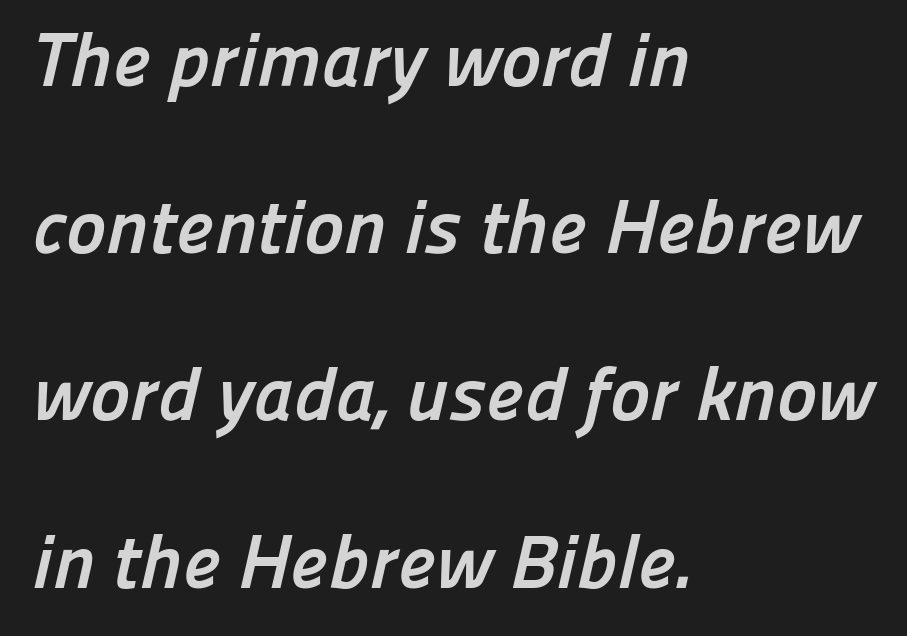
Does the leading feel generous? Absolutely, it's lavish. Looks like regular typesetting: each glyph gets only the width it needs. Chunky letters — that's bold for sure. Letters rest on an invisible, unmarked baseline.
